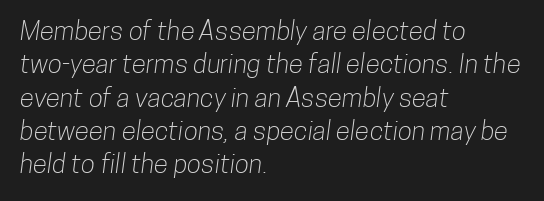
Q: Is the text underlined? A: No.
Q: How is the paragraph aligned? A: Left-aligned.
Q: Is the spacing between letters normal or unusually wide? A: Normal.
Q: Is the spacing between lines tight, normal or loose? A: Normal.
